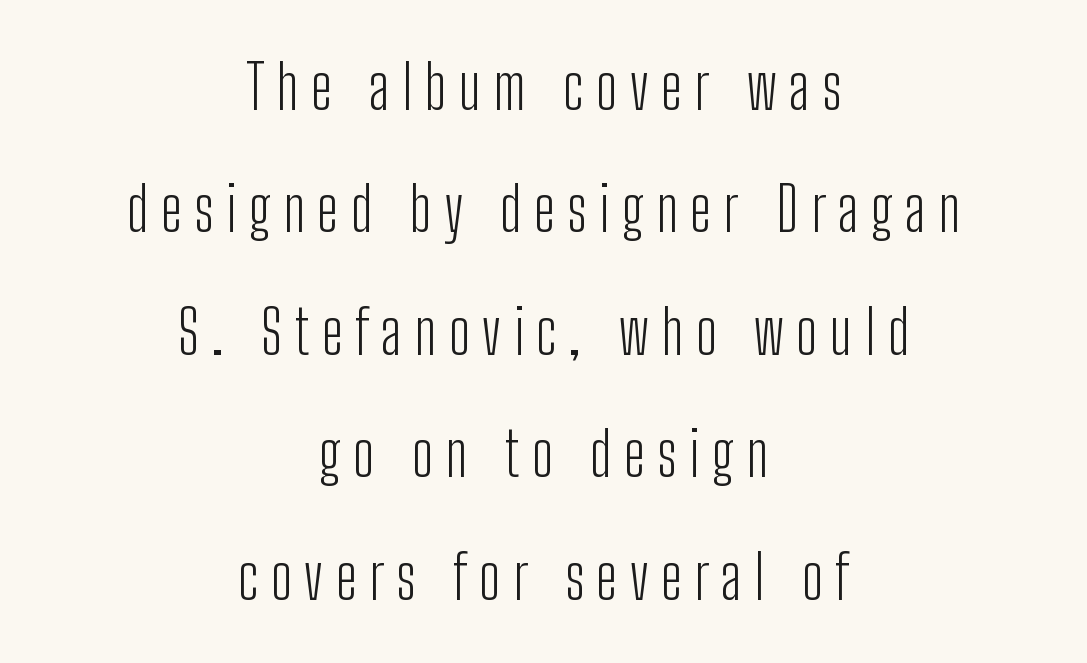
Q: Is the text bold? A: No.
Q: Is the text italic (slanted)? A: No, it is upright.
Q: Is the typeface a serif or a sans-serif typeface? A: Sans-serif.
Q: Is the text underlined? A: No.
Q: How is the paragraph aligned? A: Centered.
Q: Is the spacing between letters normal or unusually wide? A: Unusually wide.
Q: Is the spacing between lines tight, normal or loose? A: Loose.
Q: Width (condensed, normal, or wide)? A: Condensed.
Q: Stroke contrast? A: Low.
Q: x-height? A: Medium.
Q: Monospaced? A: No.
